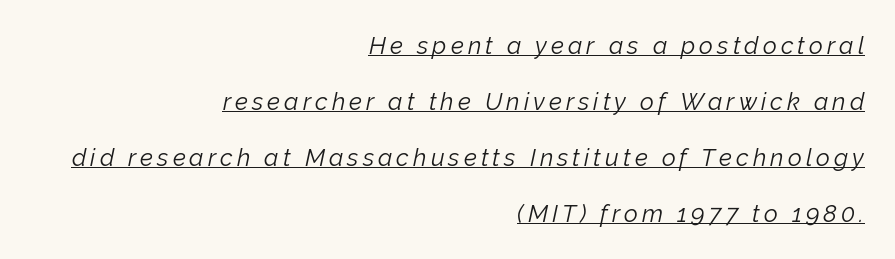
Q: Is the text bold? A: No.
Q: Is the text italic (slanted)? A: Yes, it leans right by about 12 degrees.
Q: Is the text underlined? A: Yes.
Q: How is the paragraph aligned? A: Right-aligned.
Q: Is the spacing between lines tight, normal or loose? A: Loose.
